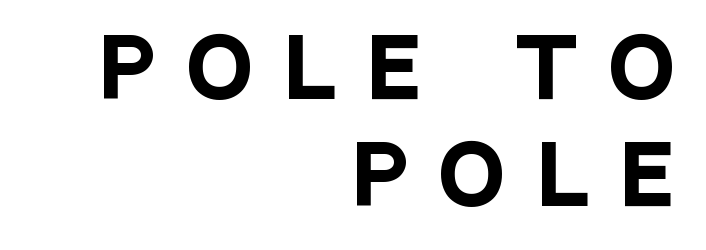
{"serif": "no", "italic": "no", "bold": "yes", "weight": "heavy", "width": "condensed", "stroke_contrast": "low", "x_height": "large", "monospaced": "no", "underline": "no", "align": "right", "line_spacing": "normal", "line_spacing_ratio": 1.36, "letter_spacing": "wide", "letter_spacing_em": 0.43, "glyph_px": 79}
